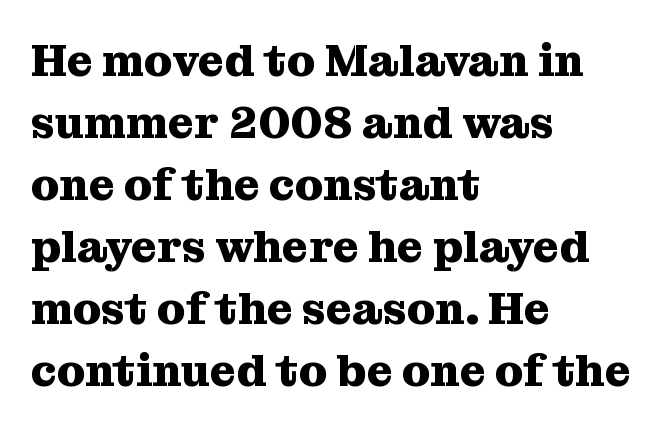
Compared with typical paragraphs, the rows here are spaced about the same. Typesetter's note: full bold, strokes at maximum text heaviness. In CSS terms this would be text-align: left. The letters stand straight up with perfectly vertical stems.
